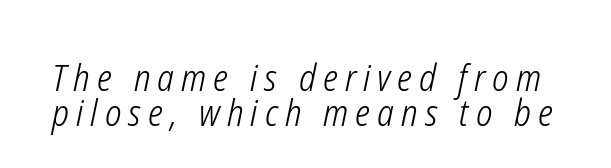
The image shows 36 px light, condensed type, italic (leaning right); set tight line spacing (0.97x), unusually wide letter spacing (+0.2 em), not underlined; low stroke contrast and a medium x-height.
